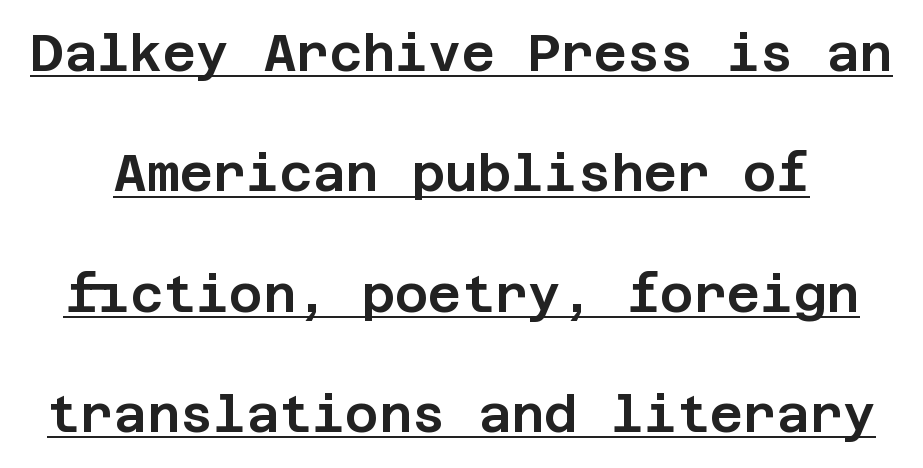
The image shows 51 px sans-serif type, upright; set loose line spacing (2.36x), normal letter spacing, underlined; low stroke contrast and a large x-height.
